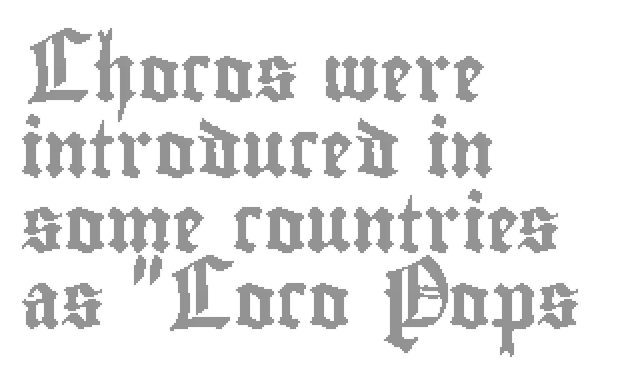
The specimen reads as upright at a glance. Visually the block forms a straight wall on the left and a jagged coastline on the right. Leading: standard. No extra tracking has been applied to these lines. Character widths vary here, with narrow letters taking less room than wide ones. Plain, unruled lines of type.
